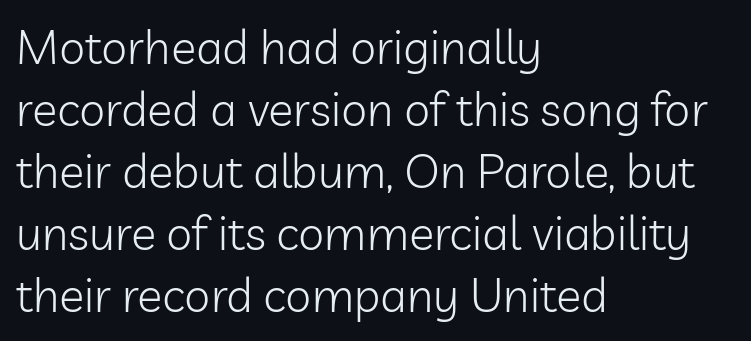
{"serif": "no", "italic": "no", "bold": "no", "weight": "light", "width": "normal", "stroke_contrast": "low", "x_height": "medium", "monospaced": "no", "underline": "no", "align": "left", "line_spacing": "normal", "line_spacing_ratio": 1.32, "letter_spacing": "normal", "letter_spacing_em": 0.0, "glyph_px": 47}
